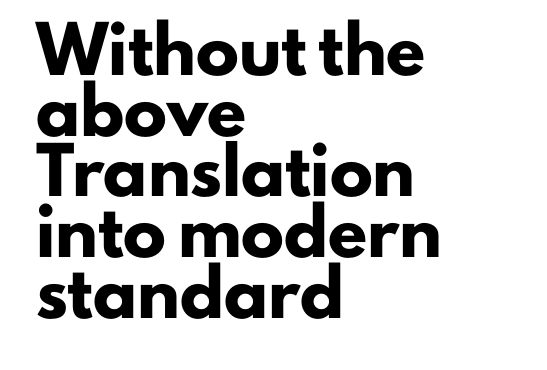
{"serif": "no", "italic": "no", "bold": "yes", "weight": "heavy", "width": "normal", "stroke_contrast": "low", "x_height": "small", "monospaced": "no", "underline": "no", "align": "left", "line_spacing": "normal", "line_spacing_ratio": 1.41, "letter_spacing": "normal", "letter_spacing_em": 0.0, "glyph_px": 43}
